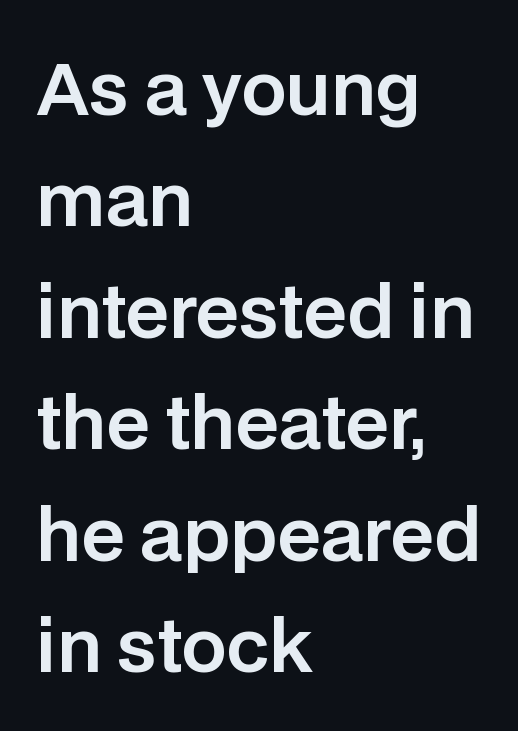
This sample uses an upright cut, with every glyph sitting square on the baseline. Stroke terminals: plain, sans-serif. Character widths vary here, with narrow letters taking less room than wide ones. Regular leading. Left-aligned paragraph, ragged on the right. Bare-footed words on every line.
